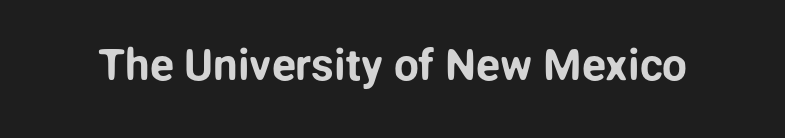
This rendering employs a face without finishing strokes, i.e., a sans-serif. The passage shown is typed in a proportional face where columns would drift. The gaps between neighbouring characters are ordinary and unremarkable. Do the letters lean? They stand straight. This rendering features lettering with no underline.
